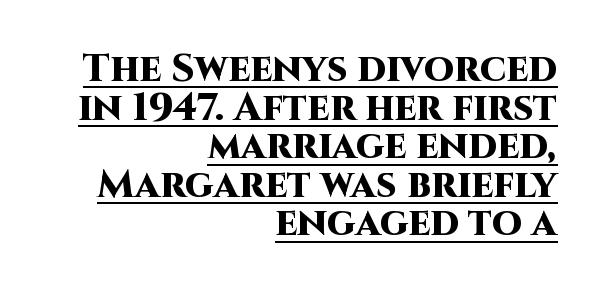
{"serif": "no", "italic": "no", "bold": "yes", "weight": "heavy", "width": "normal", "stroke_contrast": "high", "x_height": "large", "monospaced": "no", "underline": "yes", "align": "right", "line_spacing": "tight", "line_spacing_ratio": 0.99, "letter_spacing": "normal", "letter_spacing_em": 0.0, "glyph_px": 39}
